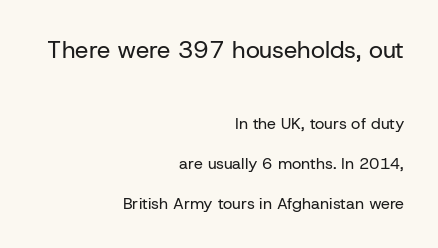
Q: Is the text bold? A: No.
Q: Is the text italic (slanted)? A: No, it is upright.
Q: Is the text underlined? A: No.
Q: How is the paragraph aligned? A: Right-aligned.
Q: Is the spacing between letters normal or unusually wide? A: Normal.
Q: Is the spacing between lines tight, normal or loose? A: Loose.
Q: Which block of text is set in a larger size, the first (top) or the second (bottom)? A: The first (top) one.
